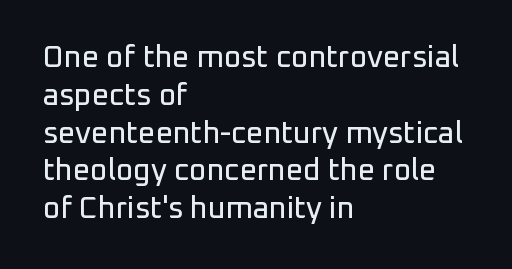
Q: Is the text italic (slanted)? A: No, it is upright.
Q: Is the typeface a serif or a sans-serif typeface? A: Sans-serif.
Q: Is the text underlined? A: No.
Q: How is the paragraph aligned? A: Left-aligned.
Q: Is the spacing between letters normal or unusually wide? A: Normal.
Q: Is the spacing between lines tight, normal or loose? A: Normal.
Q: Width (condensed, normal, or wide)? A: Normal.
Q: Stroke contrast? A: Low.
Q: x-height? A: Medium.
Q: Monospaced? A: No.
